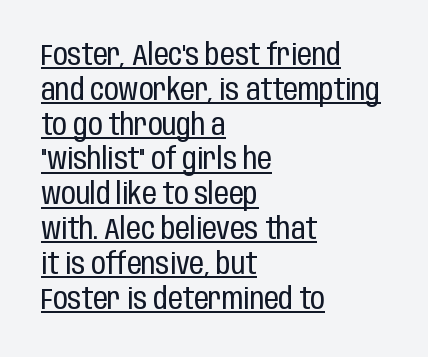
These lines were composed using upright roman letters. These lines are rendered in a variable-pitch font. Regarding serifs, this sample does without them. Tracking value appears to be zero — textbook default spacing.
